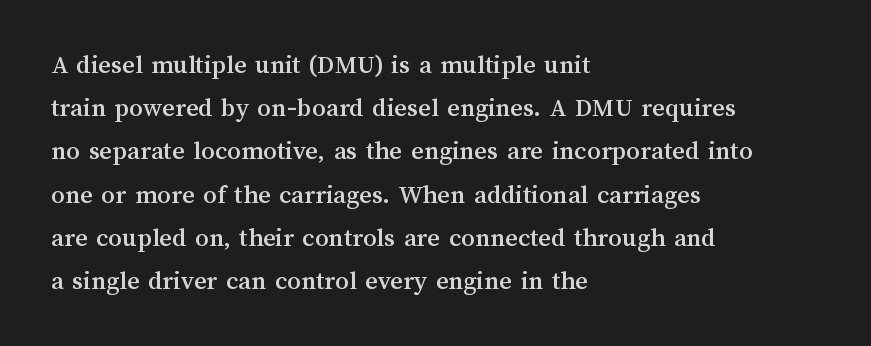
Anything drawn beneath the words? Only blank space. In terms of letterspacing, this is plain default setting. No italicization has been applied; the sample stays upright. The block of text has a typical density, with ordinary space between rows. Horizontal alignment here is leftward, the default for most running prose.
